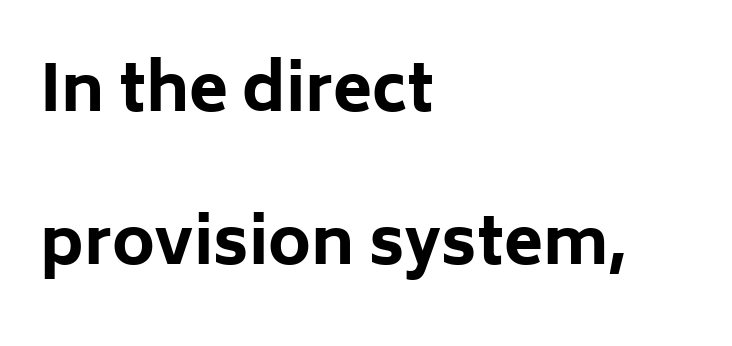
Q: Is the text bold? A: Yes.
Q: Is the text italic (slanted)? A: No, it is upright.
Q: Is the typeface a serif or a sans-serif typeface? A: Sans-serif.
Q: Is the text underlined? A: No.
Q: How is the paragraph aligned? A: Left-aligned.
Q: Is the spacing between letters normal or unusually wide? A: Normal.
Q: Is the spacing between lines tight, normal or loose? A: Loose.
Q: Width (condensed, normal, or wide)? A: Normal.
Q: Stroke contrast? A: Low.
Q: x-height? A: Medium.
Q: Monospaced? A: No.
